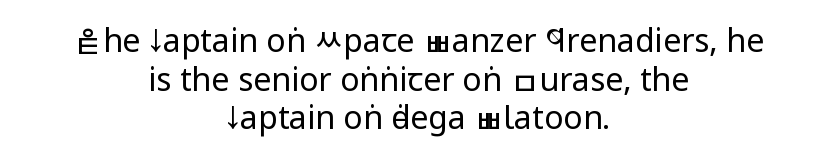
Words appear dense and cohesive because spacing is normal. Type without underlining. Spacing verdict: proportional, widths tailored to each character. Are there feet on the stems? There aren't — it's a sans.
